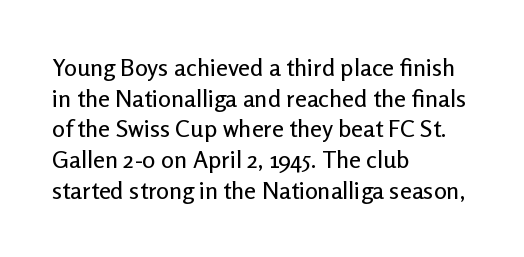
{"italic": "no", "underline": "no", "align": "left", "line_spacing": "normal", "line_spacing_ratio": 1.28, "letter_spacing": "normal", "letter_spacing_em": 0.0, "glyph_px": 24}
